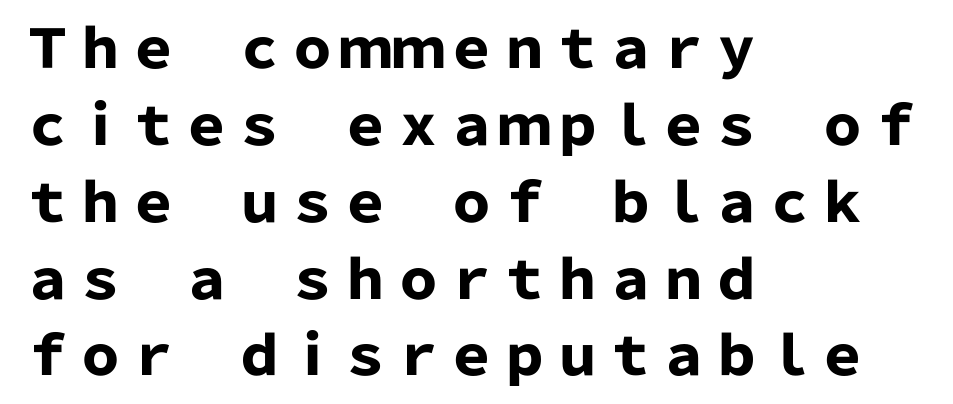
{"serif": "no", "italic": "no", "bold": "yes", "weight": "heavy", "width": "normal", "stroke_contrast": "low", "x_height": "medium", "monospaced": "no", "underline": "no", "align": "left", "line_spacing": "normal", "line_spacing_ratio": 1.45, "letter_spacing": "normal", "letter_spacing_em": 0.0, "glyph_px": 53}
